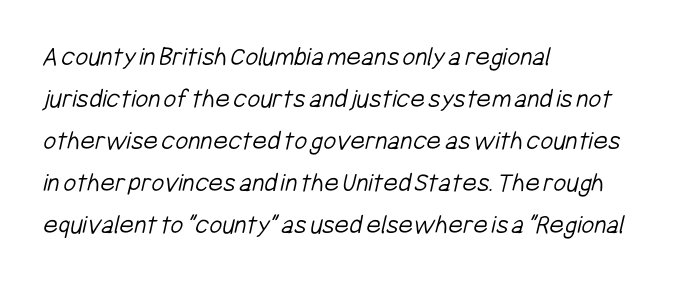
{"serif": "no", "bold": "no", "weight": "light", "width": "condensed", "stroke_contrast": "low", "x_height": "medium", "monospaced": "no", "underline": "no", "align": "left", "line_spacing": "normal", "line_spacing_ratio": 1.5, "letter_spacing": "normal", "letter_spacing_em": 0.0, "glyph_px": 28}
